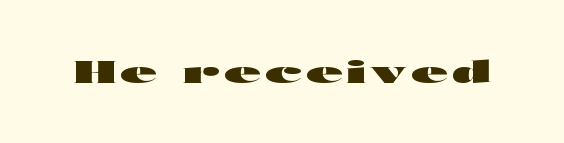
{"serif": "no", "italic": "no", "bold": "yes", "weight": "heavy", "width": "wide", "stroke_contrast": "high", "x_height": "medium", "monospaced": "no", "underline": "no", "glyph_px": 30}
